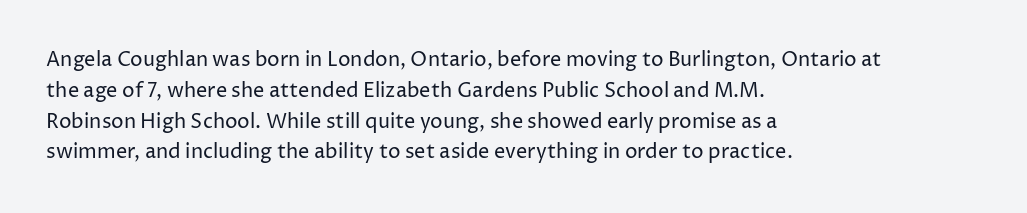
Q: Is the text bold? A: No.
Q: Is the text italic (slanted)? A: No, it is upright.
Q: Is the text underlined? A: No.
Q: How is the paragraph aligned? A: Left-aligned.
Q: Is the spacing between letters normal or unusually wide? A: Normal.
Q: Is the spacing between lines tight, normal or loose? A: Normal.
